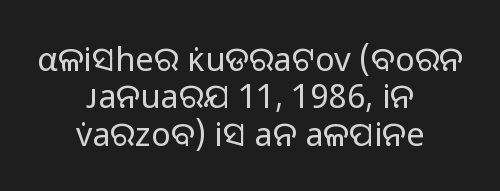
Q: Is the text bold? A: No.
Q: Is the text italic (slanted)? A: No, it is upright.
Q: Is the typeface a serif or a sans-serif typeface? A: Sans-serif.
Q: Is the text underlined? A: No.
Q: How is the paragraph aligned? A: Centered.
Q: Is the spacing between letters normal or unusually wide? A: Normal.
Q: Is the spacing between lines tight, normal or loose? A: Tight.
Q: Width (condensed, normal, or wide)? A: Normal.
Q: Stroke contrast? A: Low.
Q: x-height? A: Medium.
Q: Monospaced? A: No.
